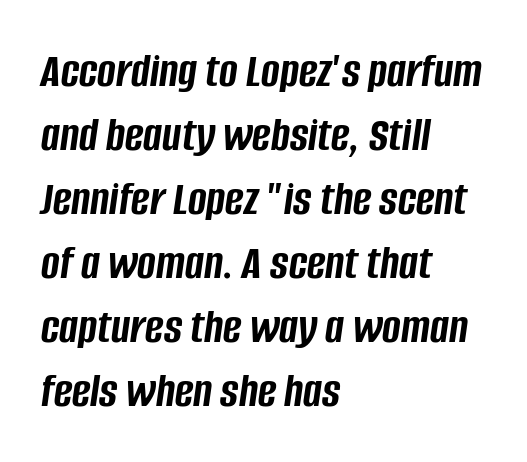
Q: Is the text bold? A: Yes.
Q: Is the text italic (slanted)? A: Yes, it leans right by about 8 degrees.
Q: Is the text underlined? A: No.
Q: How is the paragraph aligned? A: Left-aligned.
Q: Is the spacing between letters normal or unusually wide? A: Normal.
Q: Is the spacing between lines tight, normal or loose? A: Normal.
Q: Width (condensed, normal, or wide)? A: Condensed.
Q: Stroke contrast? A: Low.
Q: x-height? A: Large.
Q: Monospaced? A: No.
